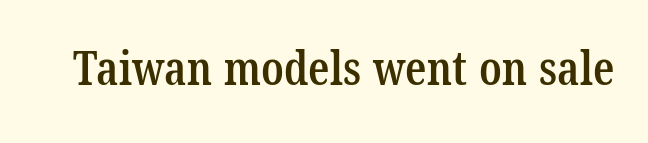
{"serif": "yes", "bold": "semi", "weight": "semibold", "width": "condensed", "stroke_contrast": "low", "x_height": "medium", "monospaced": "no", "underline": "no", "letter_spacing": "normal", "letter_spacing_em": 0.0, "glyph_px": 47}
